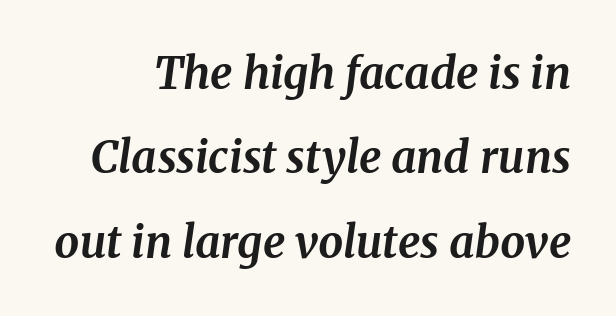
The image shows 44 px bold serif type, italic (leaning right); set loose line spacing (1.92x), normal letter spacing, not underlined; medium stroke contrast and a medium x-height.
